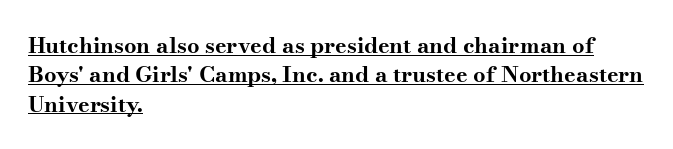
Leftover space on each line is placed entirely after the last word. Tracking value appears to be zero — textbook default spacing. A baseline rule has been typeset under these characters. Stroke thickness is high; the sample reads as a true bold. You can tell it's not italic because the verticals are truly vertical.
